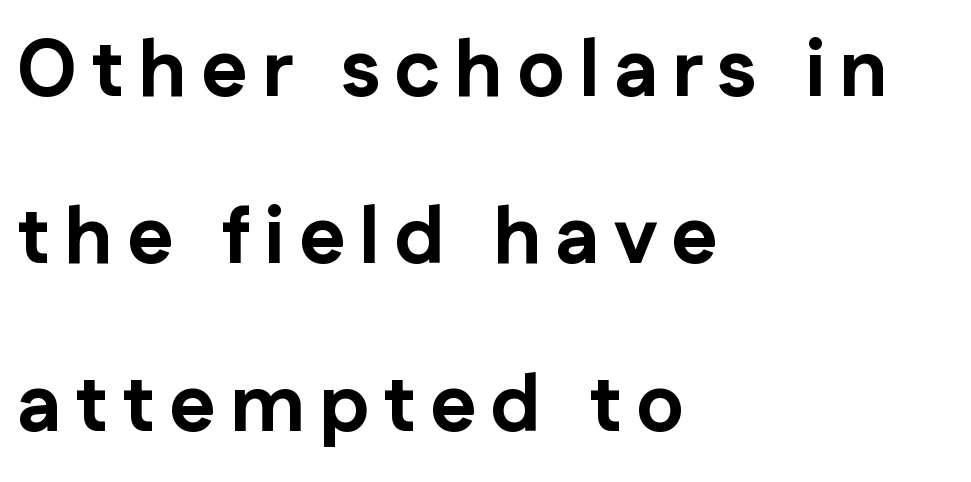
The image shows 79 px bold sans-serif type, upright; set left-aligned, loose line spacing (2.12x), not underlined; low stroke contrast and a medium x-height.
